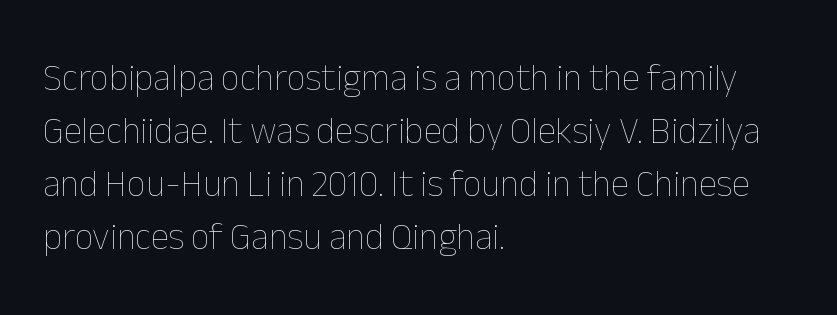
Q: Is the text bold? A: No.
Q: Is the text italic (slanted)? A: No, it is upright.
Q: Is the text underlined? A: No.
Q: How is the paragraph aligned? A: Left-aligned.
Q: Is the spacing between letters normal or unusually wide? A: Normal.
Q: Is the spacing between lines tight, normal or loose? A: Normal.
Q: Width (condensed, normal, or wide)? A: Normal.
Q: Stroke contrast? A: Low.
Q: x-height? A: Medium.
Q: Monospaced? A: No.
